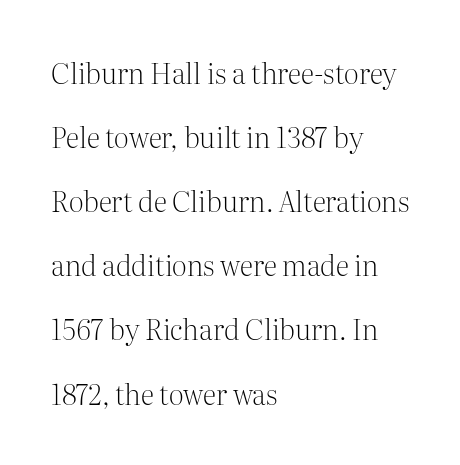
The image shows 28 px light serif type, upright; set left-aligned, loose line spacing (2.29x), normal letter spacing, not underlined; medium stroke contrast and a medium x-height.
